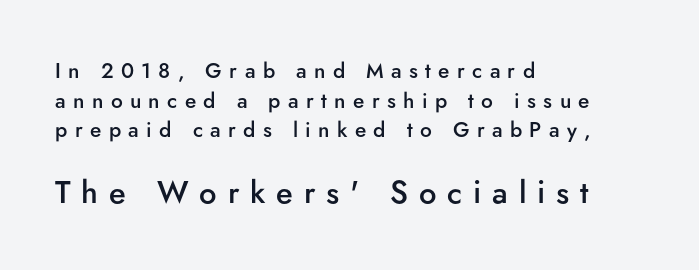
The image shows 31 px semibold sans-serif type, upright; set left-aligned, normal line spacing (1.41x), unusually wide letter spacing (+0.35 em), not underlined; the second (bottom) block is 1.48x larger; low stroke contrast and a small x-height.
